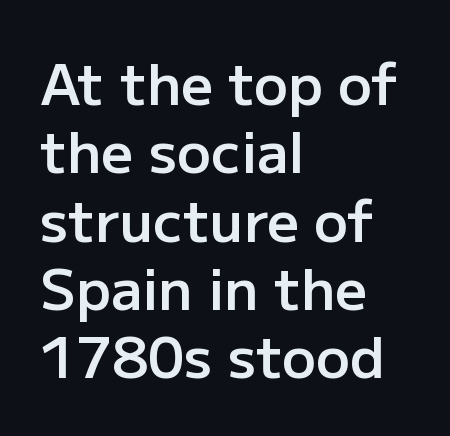
{"serif": "no", "italic": "no", "bold": "semi", "weight": "semibold", "width": "normal", "stroke_contrast": "low", "x_height": "medium", "monospaced": "no", "underline": "no", "align": "left", "line_spacing_ratio": 1.22, "letter_spacing": "normal", "letter_spacing_em": 0.0, "glyph_px": 56}
